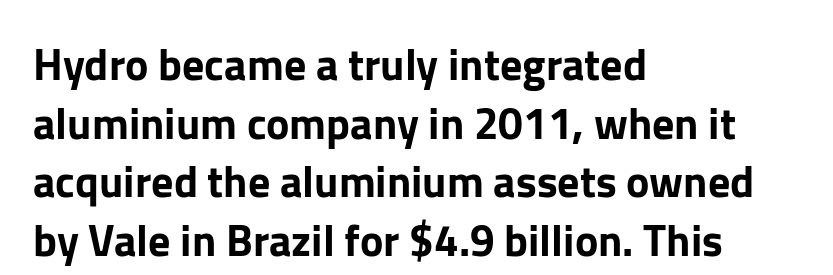
The image shows 44 px sans-serif type, upright; set left-aligned, normal line spacing (1.33x), normal letter spacing, not underlined; low stroke contrast and a medium x-height.
